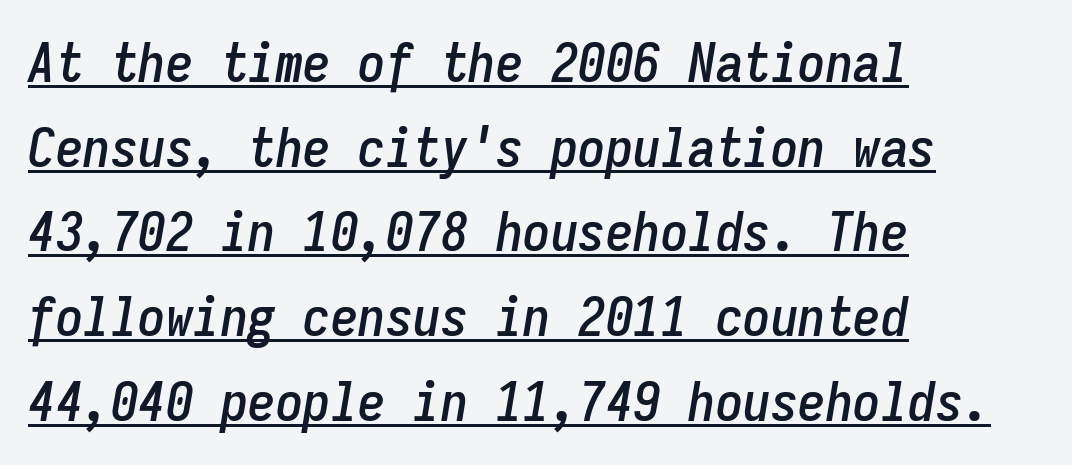
{"italic": "yes", "lean": "right", "slant_degrees": 9, "width": "condensed", "stroke_contrast": "low", "x_height": "medium", "monospaced": "yes", "underline": "yes", "align": "left", "line_spacing": "normal", "line_spacing_ratio": 1.54, "letter_spacing": "normal", "letter_spacing_em": 0.0, "glyph_px": 55}
